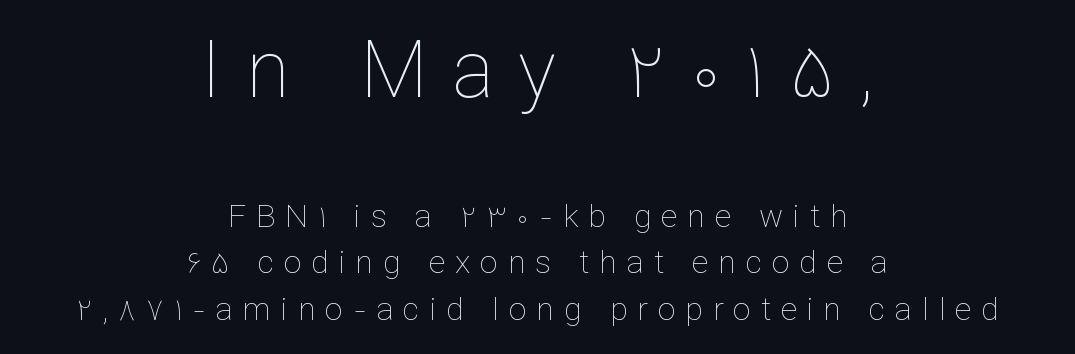
Q: Is the text bold? A: No.
Q: Is the text italic (slanted)? A: No, it is upright.
Q: Is the text underlined? A: No.
Q: How is the paragraph aligned? A: Centered.
Q: Is the spacing between letters normal or unusually wide? A: Unusually wide.
Q: Is the spacing between lines tight, normal or loose? A: Normal.
Q: Which block of text is set in a larger size, the first (top) or the second (bottom)? A: The first (top) one.
Q: Width (condensed, normal, or wide)? A: Normal.
Q: Stroke contrast? A: Low.
Q: x-height? A: Medium.
Q: Monospaced? A: No.
